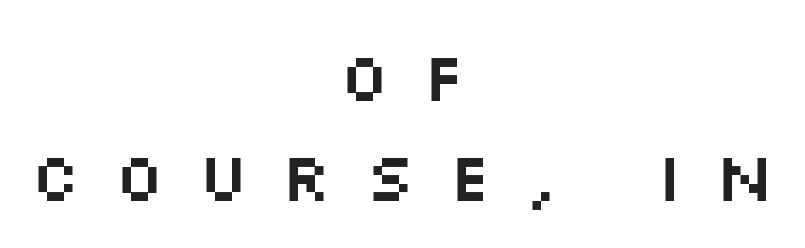
Q: Is the text italic (slanted)? A: No, it is upright.
Q: Is the typeface a serif or a sans-serif typeface? A: Sans-serif.
Q: Is the text underlined? A: No.
Q: How is the paragraph aligned? A: Centered.
Q: Is the spacing between letters normal or unusually wide? A: Unusually wide.
Q: Is the spacing between lines tight, normal or loose? A: Normal.
Q: Width (condensed, normal, or wide)? A: Wide.
Q: Stroke contrast? A: Medium.
Q: x-height? A: Large.
Q: Monospaced? A: No.
